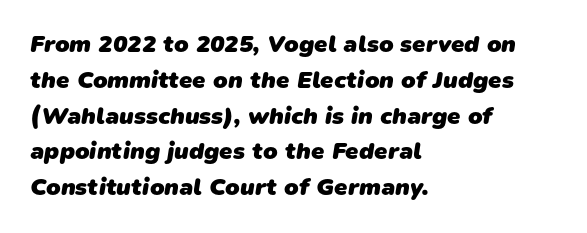
{"bold": "yes", "underline": "no", "align": "left", "line_spacing": "normal", "line_spacing_ratio": 1.49, "letter_spacing": "normal", "letter_spacing_em": 0.0, "glyph_px": 24}
